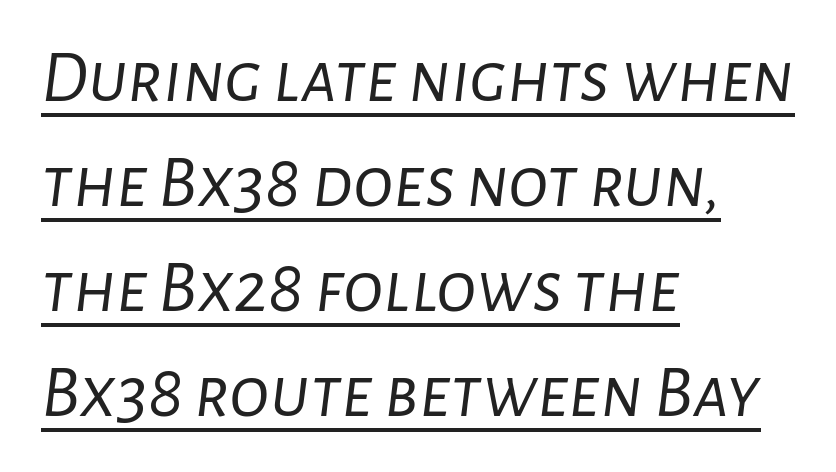
Vertically, the passage feels balanced, rows spaced as you'd expect. Honestly, the underline is the first thing you notice here. The font sits on the lighter half of the weight spectrum, regular included. Honestly, the letter spacing is just normal — you wouldn't notice it. Every row of glyphs begins at an identical x-position on the left. Is this a fixed-width face? No — the glyphs have proportional, varying widths.
